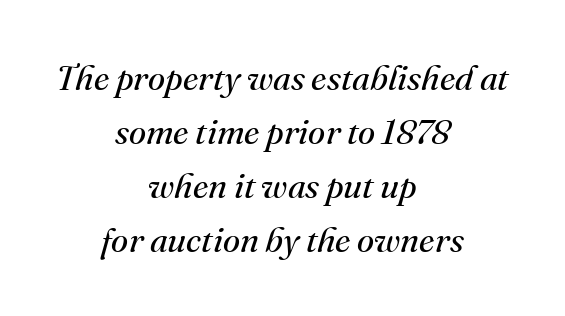
The image shows 35 px regular-weight serif type, italic (leaning right); set centered, normal line spacing (1.54x), normal letter spacing, not underlined; medium stroke contrast and a small x-height.
